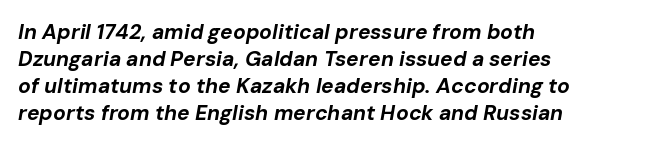
The image shows 21 px bold type, italic (leaning right); set left-aligned, normal line spacing (1.28x), normal letter spacing, not underlined.
